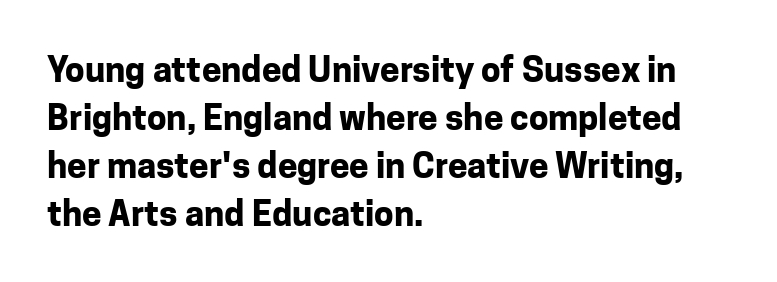
Is the block centered? No — it sits flush against the left margin. Is the type bold? Yes — the strokes are clearly thick and heavy. You can tell from the bare stems that sans-serif type was used. This sample has the flowing, uneven cadence of proportional lettering. The designer left line spacing at the default. Descenders hang freely into open space.
